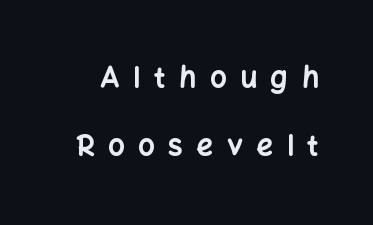
{"serif": "no", "italic": "no", "bold": "yes", "weight": "bold", "width": "normal", "stroke_contrast": "low", "x_height": "medium", "monospaced": "no", "underline": "no", "line_spacing": "loose", "line_spacing_ratio": 2.33, "letter_spacing": "wide", "letter_spacing_em": 0.47, "glyph_px": 29}
